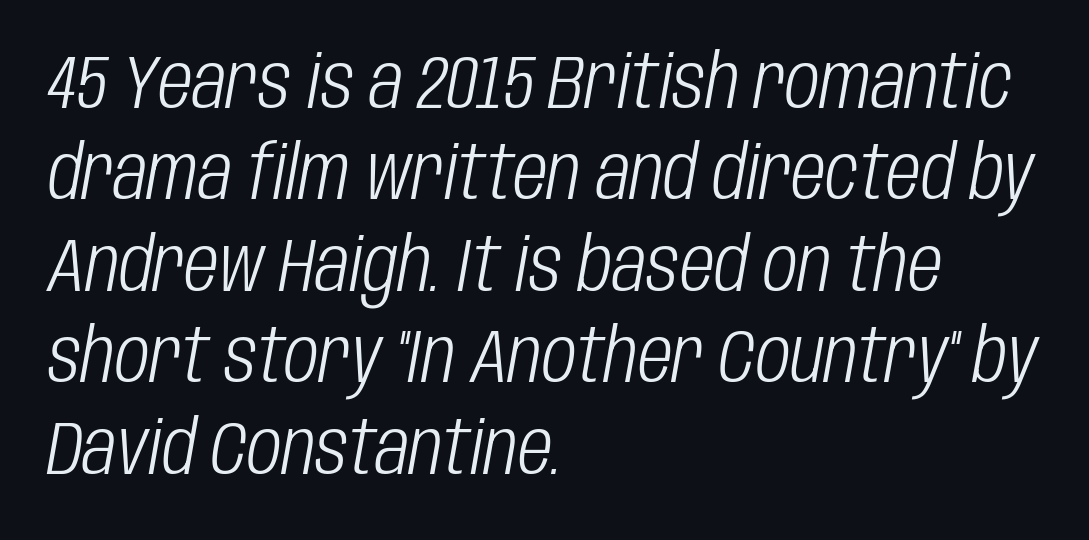
The image shows 75 px light, condensed type, italic (leaning right); set left-aligned, line spacing 1.22x, normal letter spacing, not underlined; low stroke contrast and a large x-height.
